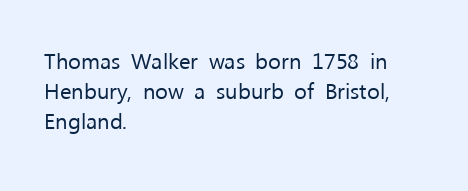
The image shows 22 px text type, upright; set left-aligned, normal line spacing (1.37x), normal letter spacing, not underlined.
